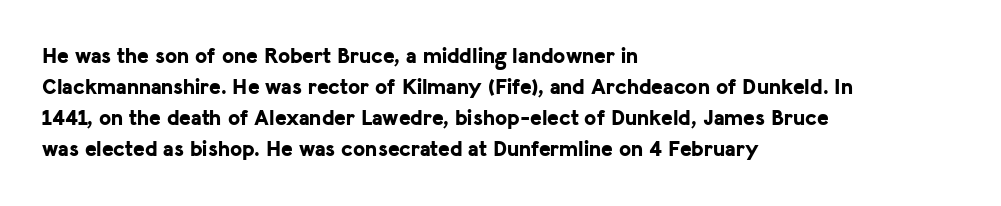
{"italic": "no", "bold": "yes", "underline": "no", "align": "left", "line_spacing": "normal", "line_spacing_ratio": 1.41, "letter_spacing": "normal", "letter_spacing_em": 0.0, "glyph_px": 22}
